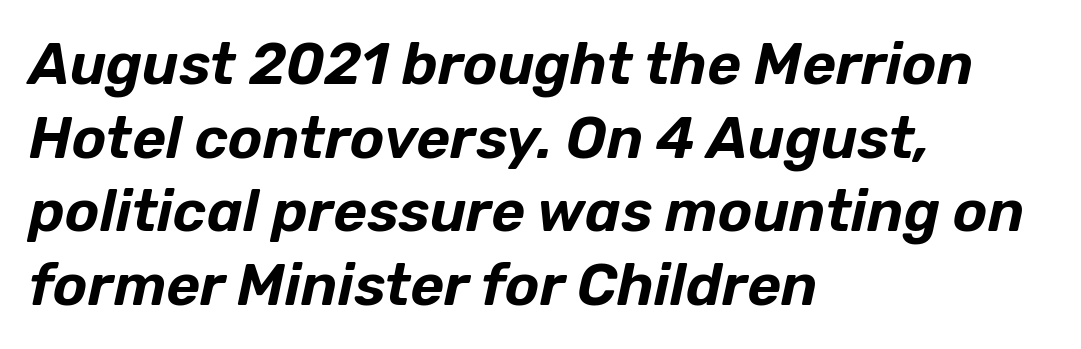
{"italic": "yes", "lean": "right", "slant_degrees": 12, "width": "normal", "stroke_contrast": "low", "x_height": "medium", "monospaced": "no", "underline": "no", "align": "left", "line_spacing": "normal", "line_spacing_ratio": 1.27, "letter_spacing": "normal", "letter_spacing_em": 0.0, "glyph_px": 58}
